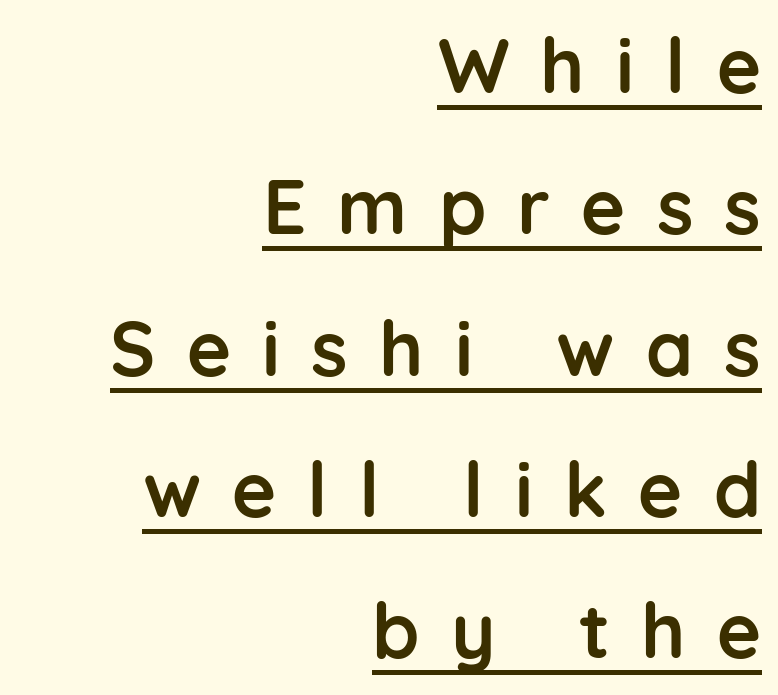
The image shows 76 px semibold sans-serif type, upright; set right-aligned, line spacing 1.86x, unusually wide letter spacing (+0.41 em), underlined; low stroke contrast and a medium x-height.
